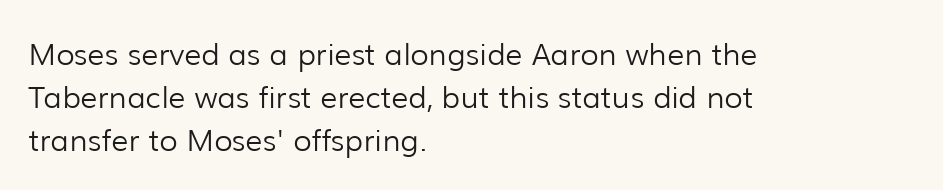
The space beneath each line is pristine and unruled. The lines in this sample share a left origin and differ only in where they stop. The letters stand upright; this is a roman face. Is there much room between lines? A standard amount, neither cramped nor airy. Observe the ordinary spacing: letters are neighbours, not strangers. These lines are composed in type without serifs.
